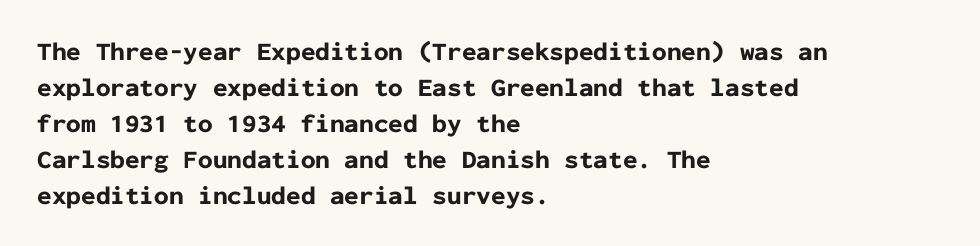
Q: Is the text bold? A: Yes.
Q: Is the text italic (slanted)? A: No, it is upright.
Q: Is the text underlined? A: No.
Q: How is the paragraph aligned? A: Left-aligned.
Q: Is the spacing between letters normal or unusually wide? A: Normal.
Q: Is the spacing between lines tight, normal or loose? A: Normal.
